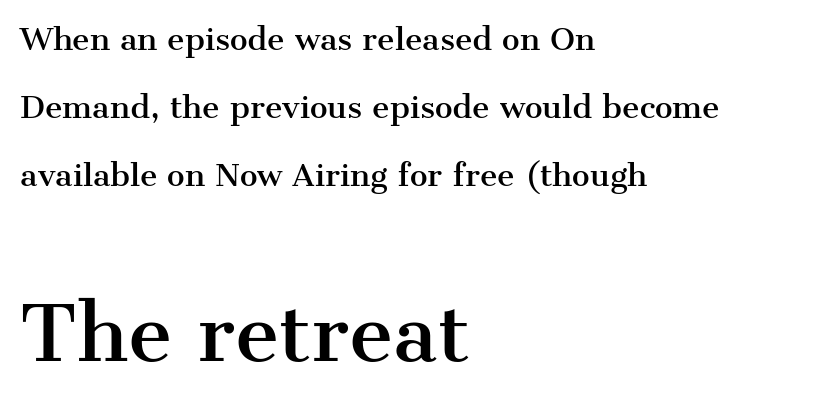
Q: Is the text italic (slanted)? A: No, it is upright.
Q: Is the typeface a serif or a sans-serif typeface? A: Serif.
Q: Is the text underlined? A: No.
Q: How is the paragraph aligned? A: Left-aligned.
Q: Is the spacing between letters normal or unusually wide? A: Normal.
Q: Is the spacing between lines tight, normal or loose? A: Loose.
Q: Which block of text is set in a larger size, the first (top) or the second (bottom)? A: The second (bottom) one.
Q: Width (condensed, normal, or wide)? A: Normal.
Q: Stroke contrast? A: Medium.
Q: x-height? A: Medium.
Q: Monospaced? A: No.
